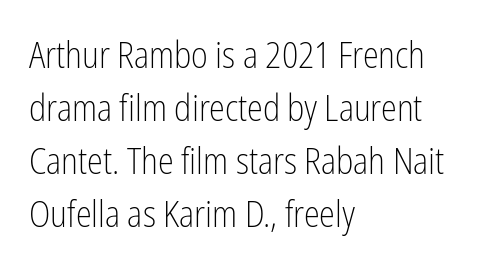
The image shows 36 px light, condensed sans-serif type, upright; set left-aligned, normal line spacing (1.47x), normal letter spacing, not underlined; low stroke contrast and a medium x-height.
